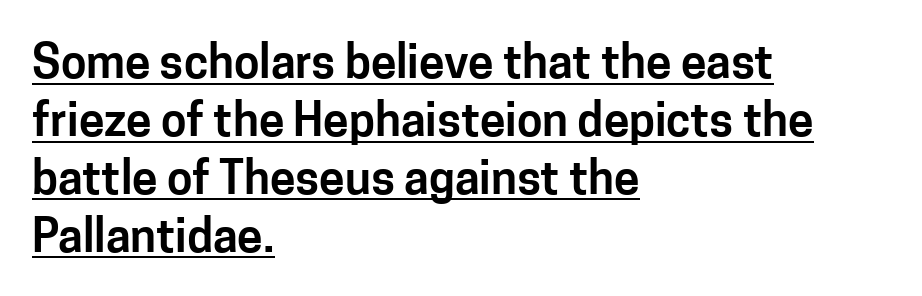
The face used here is proportionally spaced, like ordinary book or web type. This is underlined copy, the kind a proofreader might mark for attention. The leading is moderate, giving the passage an even texture. The lines are quadded left.
